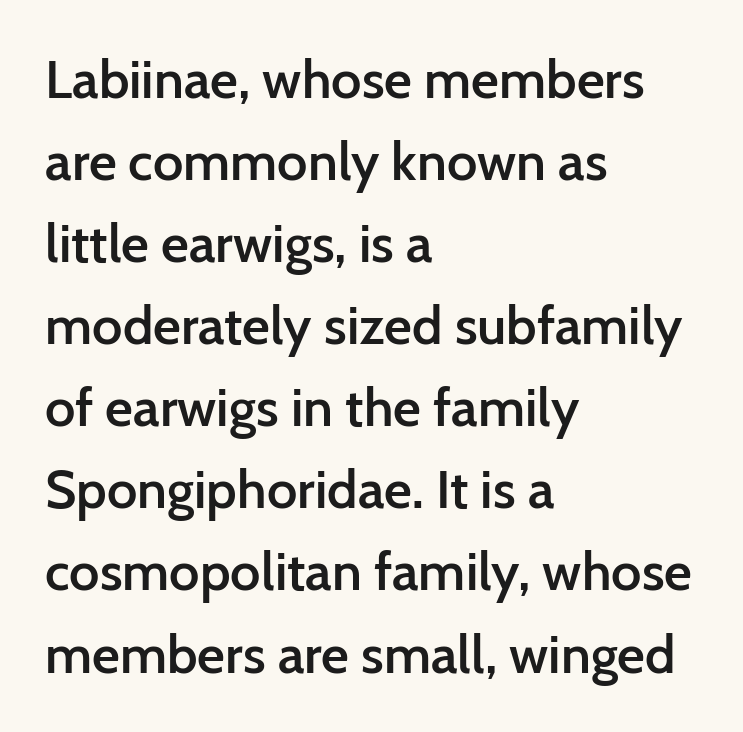
Letterform terminals end flat and unadorned throughout the passage. Looks like regular typesetting: each glyph gets only the width it needs. Compared with an ordinary text face, these strokes are moderately heavier — a semibold. Notice how descenders clear the ascenders below comfortably — that's standard leading. The typesetter chose a ragged-right arrangement here.
